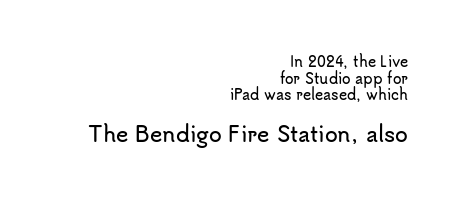
The image shows 21 px text type, upright; set right-aligned, line spacing 1.19x, normal letter spacing, not underlined; the second (bottom) block is 1.5x larger.
